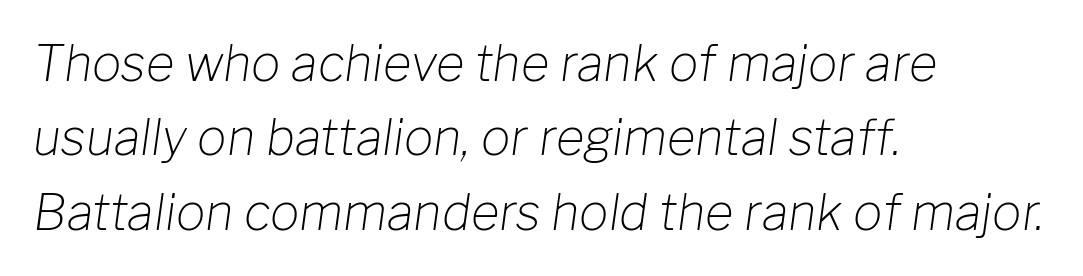
{"italic": "yes", "lean": "right", "slant_degrees": 8, "bold": "no", "weight": "light", "width": "normal", "stroke_contrast": "low", "x_height": "medium", "monospaced": "no", "underline": "no", "align": "left", "line_spacing": "normal", "line_spacing_ratio": 1.52, "letter_spacing": "normal", "letter_spacing_em": 0.0, "glyph_px": 49}
